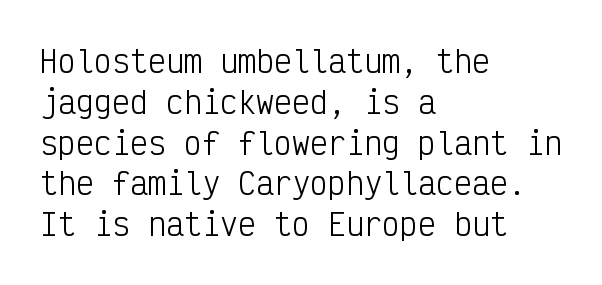
Q: Is the text bold? A: No.
Q: Is the text italic (slanted)? A: No, it is upright.
Q: Is the typeface a serif or a sans-serif typeface? A: Sans-serif.
Q: Is the text underlined? A: No.
Q: How is the paragraph aligned? A: Left-aligned.
Q: Is the spacing between letters normal or unusually wide? A: Normal.
Q: Is the spacing between lines tight, normal or loose? A: Normal.
Q: Width (condensed, normal, or wide)? A: Condensed.
Q: Stroke contrast? A: Low.
Q: x-height? A: Medium.
Q: Monospaced? A: Yes.
